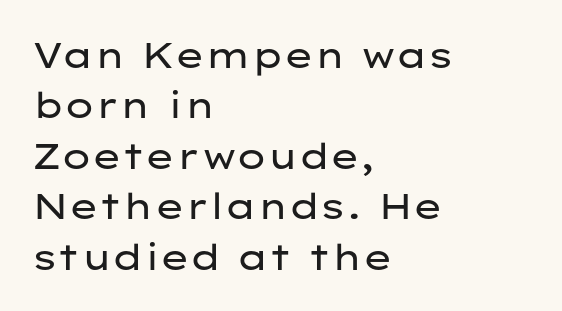
What kind of face is this? One without serifs — a sans. Reading down the block, your eye returns to a fixed left position each line. Spacing verdict: proportional, widths tailored to each character. Letters have the restrained weight of plain body copy at most. This rendering leaves character spacing at its baseline value. The passage shown is not underscored anywhere.
